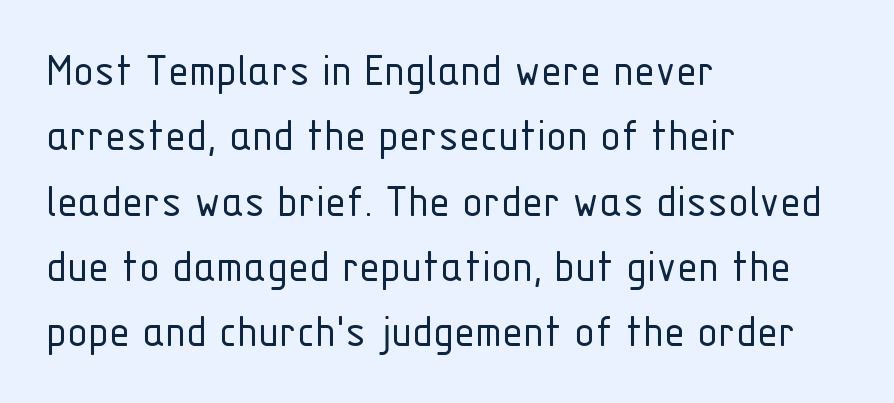
Q: Is the text bold? A: No.
Q: Is the text italic (slanted)? A: No, it is upright.
Q: Is the typeface a serif or a sans-serif typeface? A: Sans-serif.
Q: Is the text underlined? A: No.
Q: How is the paragraph aligned? A: Left-aligned.
Q: Is the spacing between letters normal or unusually wide? A: Normal.
Q: Is the spacing between lines tight, normal or loose? A: Normal.
Q: Width (condensed, normal, or wide)? A: Condensed.
Q: Stroke contrast? A: Low.
Q: x-height? A: Medium.
Q: Monospaced? A: No.
